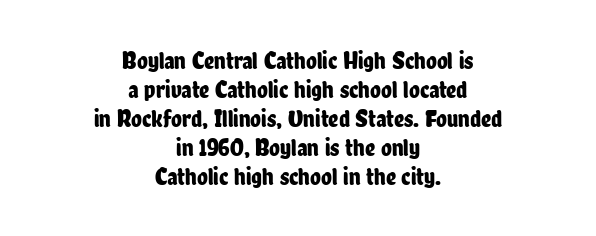
Just letters on the line, the space beneath them empty. Horizontal alignment here is central, giving a formal, balanced look. Short note: letters normally spaced. Posture: straight, roman, zero tilt.
